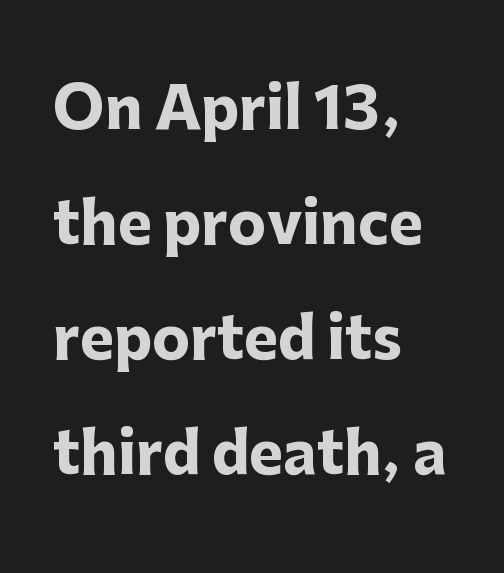
Q: Is the text bold? A: Yes.
Q: Is the text italic (slanted)? A: No, it is upright.
Q: Is the typeface a serif or a sans-serif typeface? A: Sans-serif.
Q: Is the text underlined? A: No.
Q: How is the paragraph aligned? A: Left-aligned.
Q: Is the spacing between letters normal or unusually wide? A: Normal.
Q: Is the spacing between lines tight, normal or loose? A: Loose.
Q: Width (condensed, normal, or wide)? A: Normal.
Q: Stroke contrast? A: Low.
Q: x-height? A: Medium.
Q: Monospaced? A: No.
